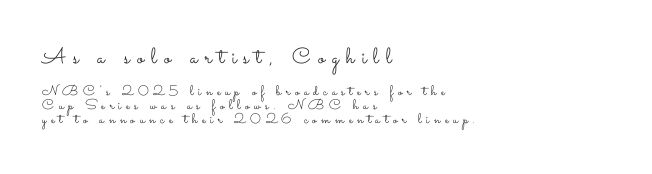
Q: Is the text bold? A: No.
Q: Is the text italic (slanted)? A: Yes.
Q: Is the text underlined? A: No.
Q: How is the paragraph aligned? A: Left-aligned.
Q: Is the spacing between letters normal or unusually wide? A: Unusually wide.
Q: Is the spacing between lines tight, normal or loose? A: Tight.
Q: Which block of text is set in a larger size, the first (top) or the second (bottom)? A: The first (top) one.
